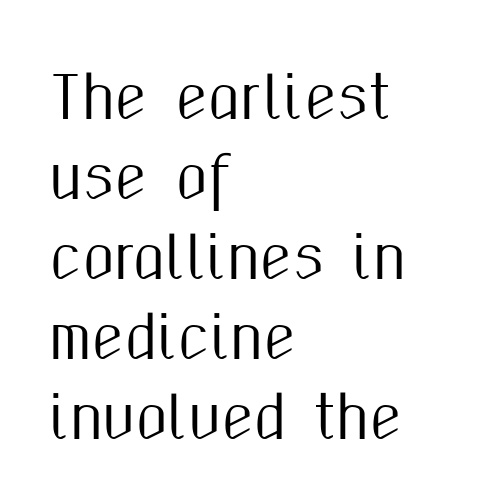
The image shows 58 px condensed sans-serif type, upright; set left-aligned, normal line spacing (1.38x), normal letter spacing, not underlined; medium stroke contrast and a medium x-height.
